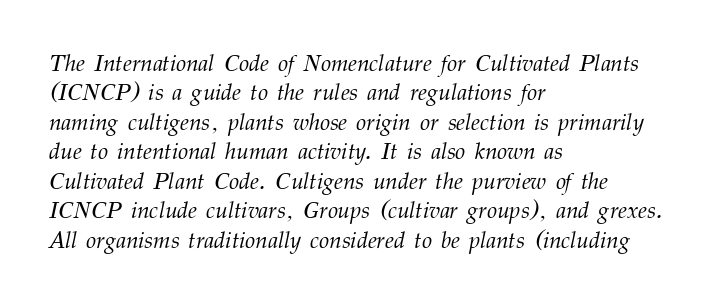
Q: Is the text bold? A: No.
Q: Is the text italic (slanted)? A: Yes, it leans right by about 12 degrees.
Q: Is the text underlined? A: No.
Q: How is the paragraph aligned? A: Left-aligned.
Q: Is the spacing between letters normal or unusually wide? A: Normal.
Q: Is the spacing between lines tight, normal or loose? A: Normal.
